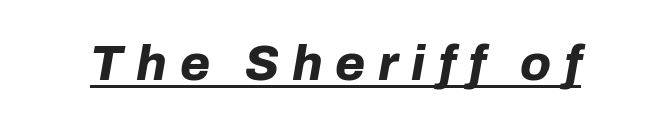
{"italic": "yes", "lean": "right", "slant_degrees": 10, "bold": "yes", "weight": "bold", "width": "normal", "stroke_contrast": "low", "x_height": "medium", "monospaced": "no", "underline": "yes", "letter_spacing": "wide", "letter_spacing_em": 0.26, "glyph_px": 49}
